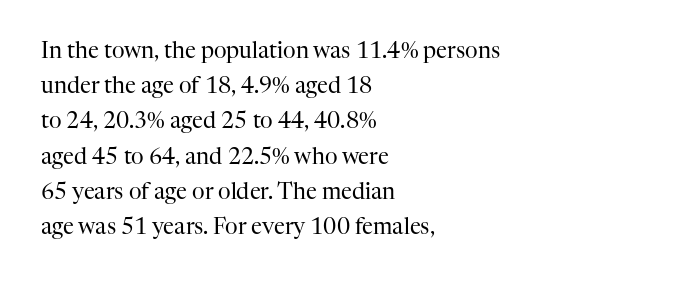
Q: Is the text bold? A: No.
Q: Is the text italic (slanted)? A: No, it is upright.
Q: Is the text underlined? A: No.
Q: How is the paragraph aligned? A: Left-aligned.
Q: Is the spacing between letters normal or unusually wide? A: Normal.
Q: Is the spacing between lines tight, normal or loose? A: Normal.
